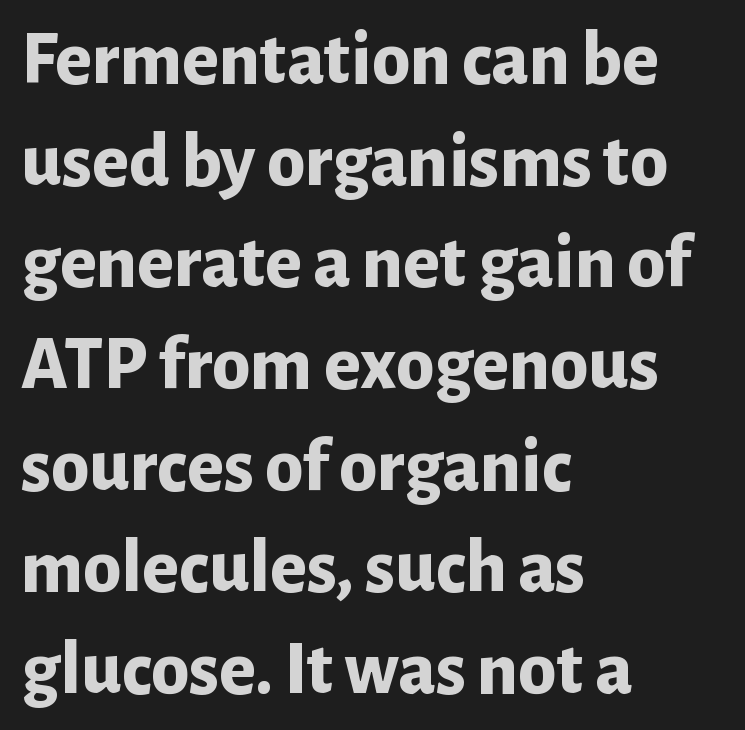
Q: Is the text bold? A: Yes.
Q: Is the text italic (slanted)? A: No, it is upright.
Q: Is the typeface a serif or a sans-serif typeface? A: Sans-serif.
Q: Is the text underlined? A: No.
Q: How is the paragraph aligned? A: Left-aligned.
Q: Is the spacing between letters normal or unusually wide? A: Normal.
Q: Is the spacing between lines tight, normal or loose? A: Normal.
Q: Width (condensed, normal, or wide)? A: Normal.
Q: Stroke contrast? A: Low.
Q: x-height? A: Medium.
Q: Monospaced? A: No.
